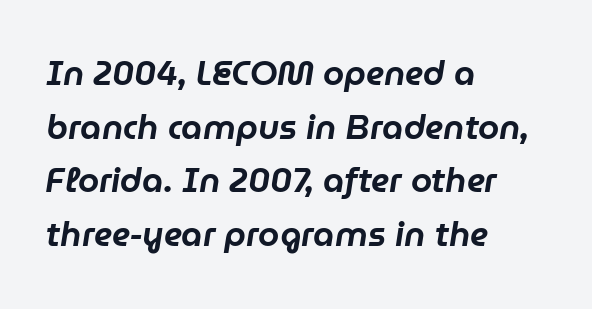
Q: Is the text italic (slanted)? A: Yes, it leans right by about 9 degrees.
Q: Is the text underlined? A: No.
Q: How is the paragraph aligned? A: Left-aligned.
Q: Is the spacing between letters normal or unusually wide? A: Normal.
Q: Is the spacing between lines tight, normal or loose? A: Normal.
Q: Width (condensed, normal, or wide)? A: Normal.
Q: Stroke contrast? A: Low.
Q: x-height? A: Medium.
Q: Monospaced? A: No.
